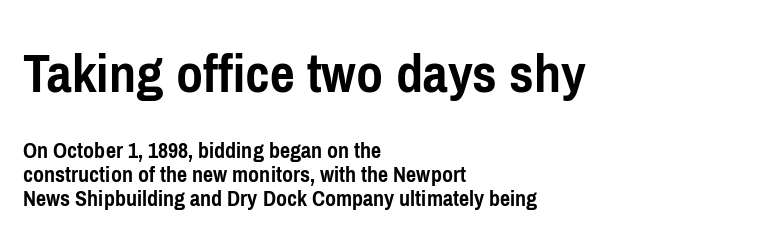
{"serif": "no", "italic": "no", "bold": "yes", "weight": "semibold", "width": "condensed", "stroke_contrast": "low", "x_height": "medium", "monospaced": "no", "underline": "no", "align": "left", "line_spacing": "tight", "line_spacing_ratio": 1.01, "letter_spacing": "normal", "letter_spacing_em": 0.0, "larger_block": "first", "size_ratio": 2.46, "glyph_px": 59}
